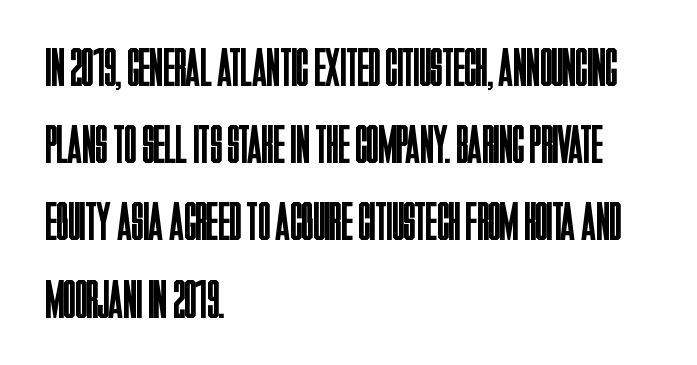
The image shows 54 px regular-weight, condensed sans-serif type, upright; set left-aligned, normal line spacing (1.43x), normal letter spacing, not underlined; low stroke contrast and a large x-height.
